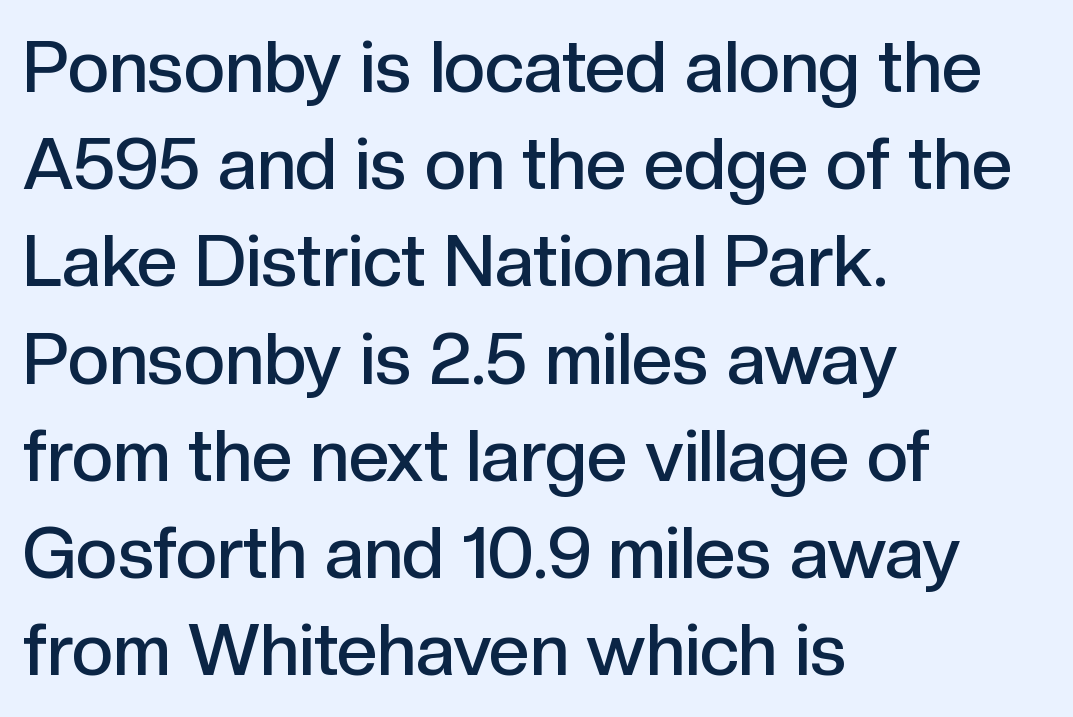
Spacing verdict: proportional, widths tailored to each character. Reading down the block, your eye returns to a fixed left position each line. The face used here is a sans, in the tradition of grotesques and geometrics. The strokes are fattened partway — semibold, not bold. Vertically, the passage feels balanced, rows spaced as you'd expect. The letters stand upright; this is a roman face.
